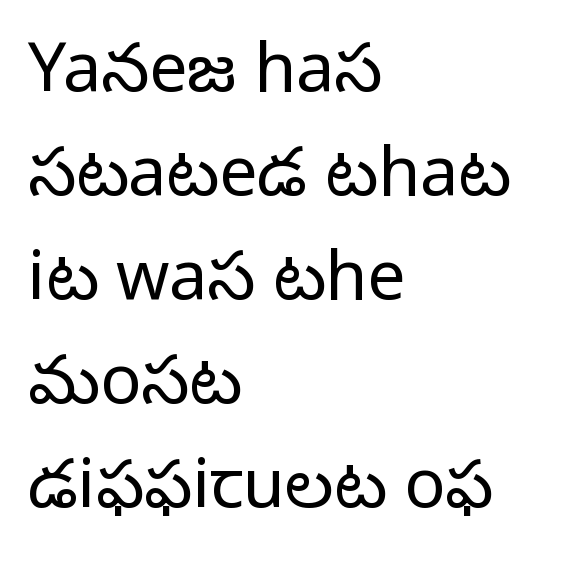
The image shows 68 px light sans-serif type, upright; set left-aligned, normal line spacing (1.53x), normal letter spacing, not underlined; low stroke contrast and a medium x-height.
